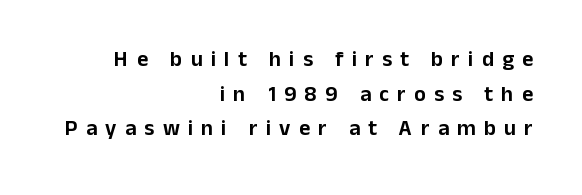
The image shows 22 px text type, upright; set right-aligned, normal line spacing (1.57x), unusually wide letter spacing (+0.37 em), not underlined.
